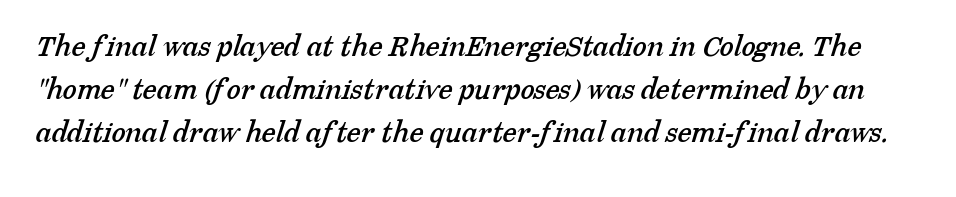
{"serif": "yes", "width": "normal", "stroke_contrast": "low", "x_height": "medium", "monospaced": "no", "underline": "no", "line_spacing": "normal", "line_spacing_ratio": 1.35, "letter_spacing": "normal", "letter_spacing_em": 0.0, "glyph_px": 32}
